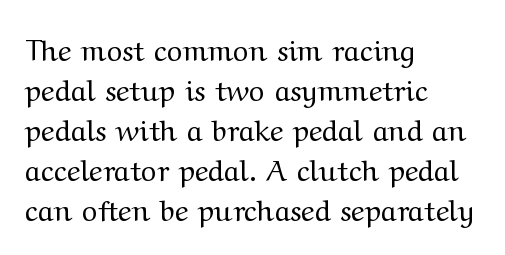
Q: Is the text bold? A: No.
Q: Is the text italic (slanted)? A: No, it is upright.
Q: Is the typeface a serif or a sans-serif typeface? A: Serif.
Q: Is the text underlined? A: No.
Q: How is the paragraph aligned? A: Left-aligned.
Q: Is the spacing between letters normal or unusually wide? A: Normal.
Q: Is the spacing between lines tight, normal or loose? A: Normal.
Q: Width (condensed, normal, or wide)? A: Wide.
Q: Stroke contrast? A: Medium.
Q: x-height? A: Medium.
Q: Monospaced? A: No.
